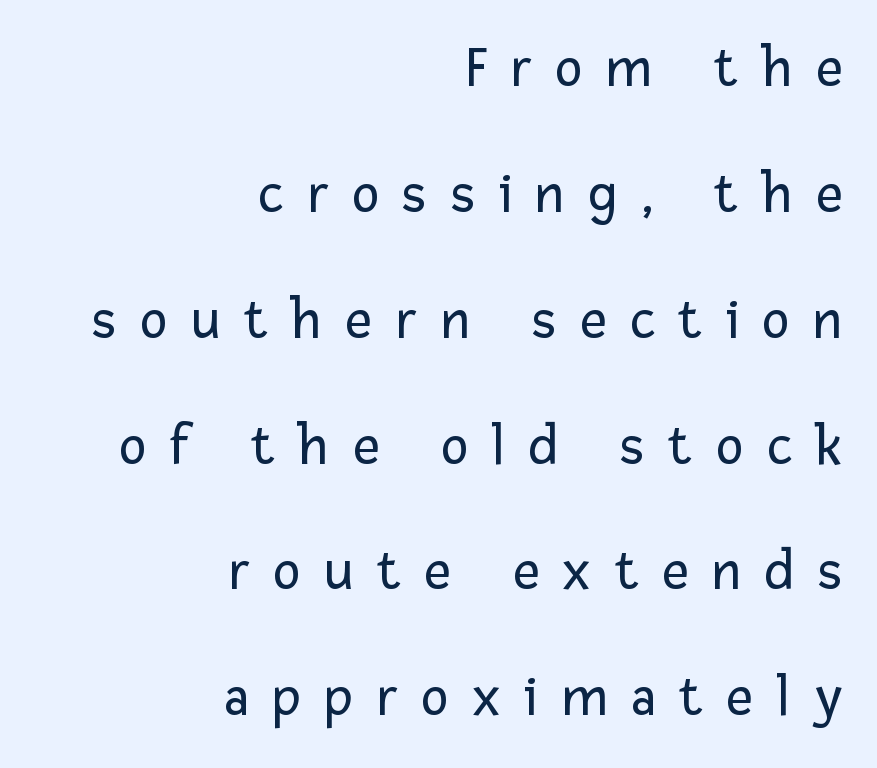
The image shows 58 px regular-weight sans-serif type, upright; set right-aligned, loose line spacing (2.17x), unusually wide letter spacing (+0.41 em), not underlined; low stroke contrast and a medium x-height.
